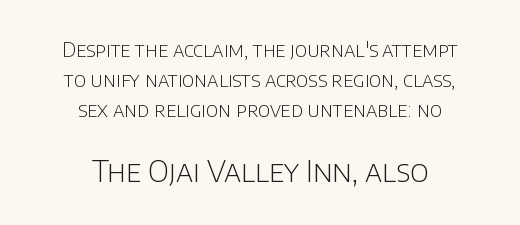
The font's upright variant was chosen for this text. The rendering enlarges the type as you move from the upper chunk to the lower. Here the designer chose a conventional face with non-uniform glyph widths. The designer left line spacing at the default.
